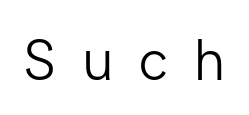
Q: Is the text bold? A: No.
Q: Is the text italic (slanted)? A: No, it is upright.
Q: Is the typeface a serif or a sans-serif typeface? A: Sans-serif.
Q: Is the text underlined? A: No.
Q: Is the spacing between letters normal or unusually wide? A: Unusually wide.
Q: Width (condensed, normal, or wide)? A: Normal.
Q: Stroke contrast? A: Low.
Q: x-height? A: Medium.
Q: Monospaced? A: No.
